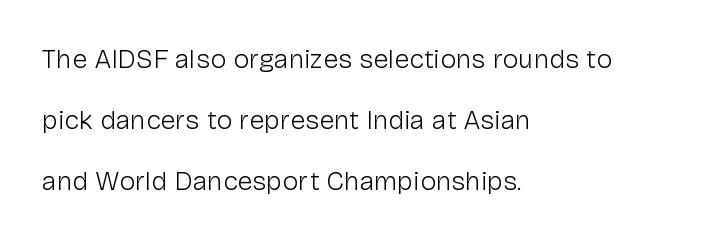
Stems and bowls with no extra thickness — not bold. This sample is left-justified, so line endings fall wherever the words run out. Underlining? Definitely not there. The leading is generous, giving the passage an open texture.
